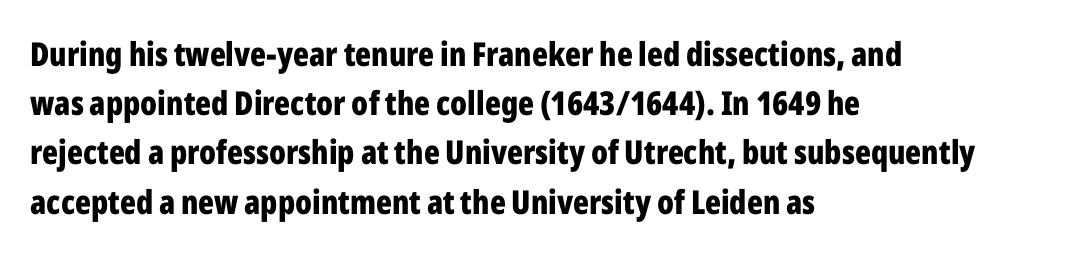
{"serif": "no", "italic": "no", "bold": "yes", "weight": "bold", "width": "condensed", "stroke_contrast": "low", "x_height": "medium", "monospaced": "no", "underline": "no", "align": "left", "line_spacing": "normal", "line_spacing_ratio": 1.49, "letter_spacing": "normal", "letter_spacing_em": 0.0, "glyph_px": 33}
